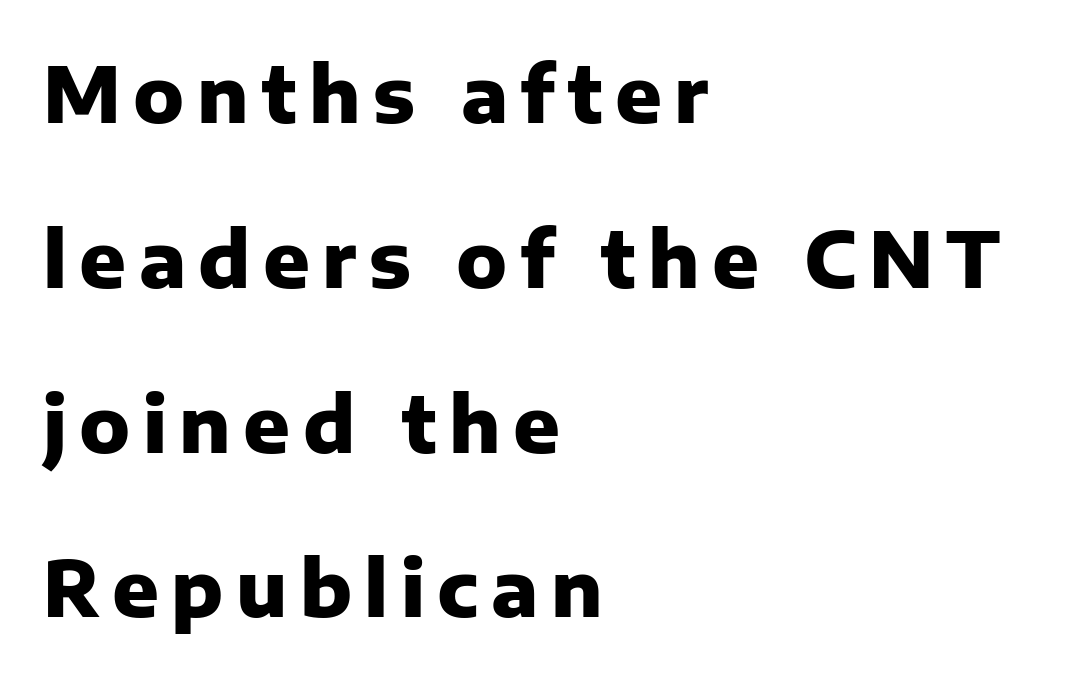
Q: Is the text bold? A: Yes.
Q: Is the text italic (slanted)? A: No, it is upright.
Q: Is the typeface a serif or a sans-serif typeface? A: Sans-serif.
Q: Is the text underlined? A: No.
Q: How is the paragraph aligned? A: Left-aligned.
Q: Is the spacing between lines tight, normal or loose? A: Loose.
Q: Width (condensed, normal, or wide)? A: Normal.
Q: Stroke contrast? A: Low.
Q: x-height? A: Medium.
Q: Monospaced? A: No.
